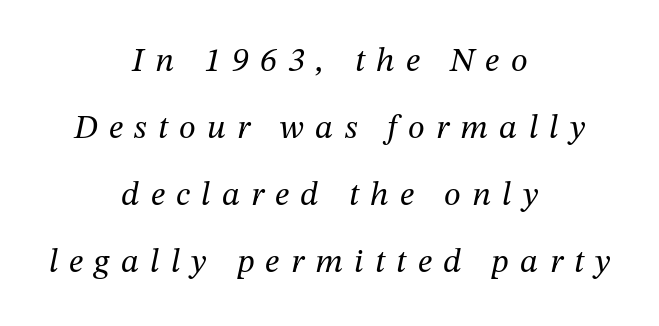
The image shows 34 px regular-weight serif type, italic (leaning right); set centered, loose line spacing (1.97x), unusually wide letter spacing (+0.33 em), not underlined; medium stroke contrast and a medium x-height.
